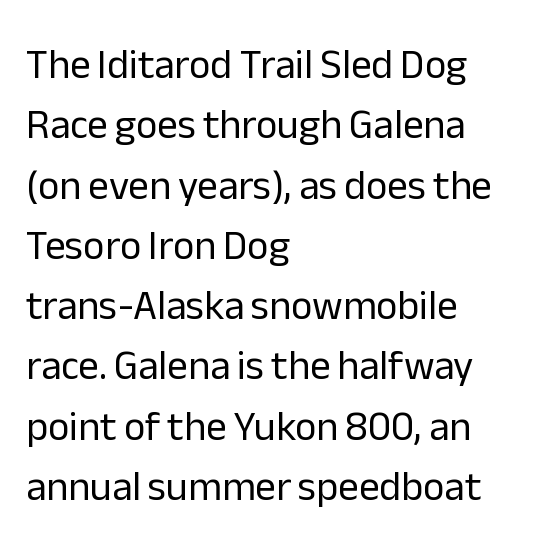
Vertical strokes here are truly vertical. Decoration check: the copy has no underline. The line-height multiplier appears to be the usual default. Each word holds together tightly as a unit, with standard inter-letter gaps.
